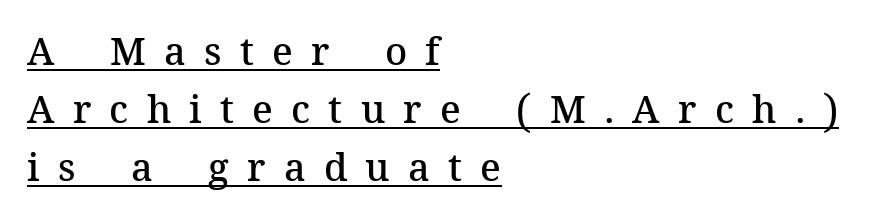
The letters are semibold — heavier than regular but short of a full bold. The designer left line spacing at the default. A baseline rule has been typeset under these characters. These lines are rendered in a variable-pitch font. The font's upright variant was chosen for this text.
